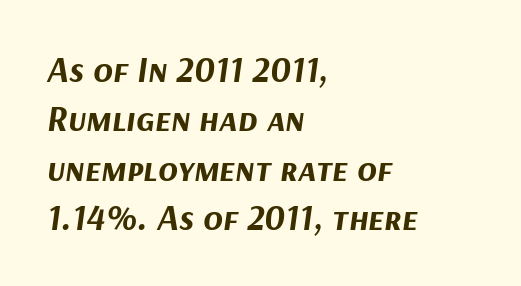
The image shows 36 px bold type, italic (leaning right); set left-aligned, normal line spacing (1.37x), normal letter spacing, not underlined; medium stroke contrast and a medium x-height.
